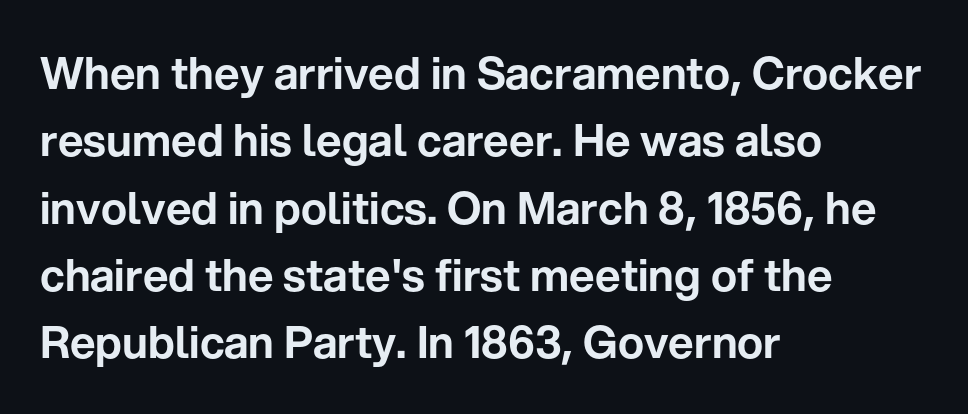
The image shows 44 px sans-serif type, upright; set left-aligned, normal line spacing (1.53x), normal letter spacing, not underlined; low stroke contrast and a medium x-height.
